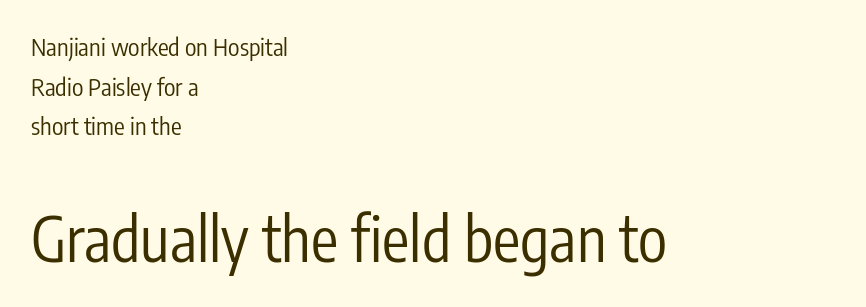
{"serif": "no", "italic": "no", "bold": "no", "weight": "regular", "width": "condensed", "stroke_contrast": "low", "x_height": "medium", "monospaced": "no", "underline": "no", "align": "left", "line_spacing": "normal", "line_spacing_ratio": 1.65, "letter_spacing": "normal", "letter_spacing_em": 0.0, "larger_block": "second", "size_ratio": 2.54, "glyph_px": 61}
